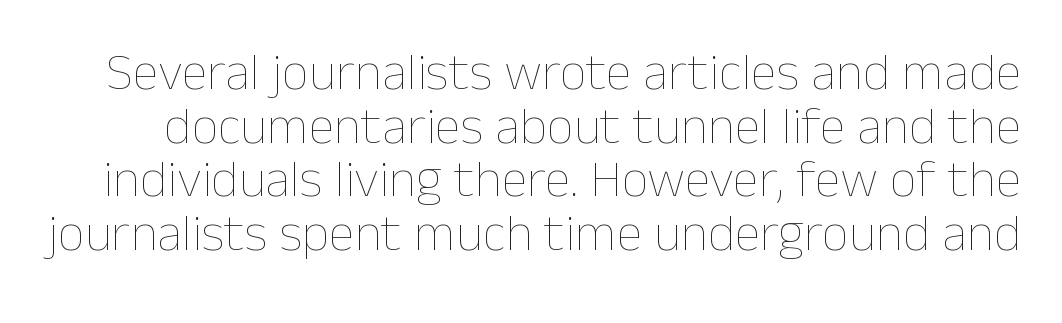
Quick note: underline off. Each new line begins almost immediately beneath the previous one. Here the designer chose a conventional face with non-uniform glyph widths. Unlike italic type, these characters show no tilt at all. This reads as an unemphasized weight, regular at the heaviest.
